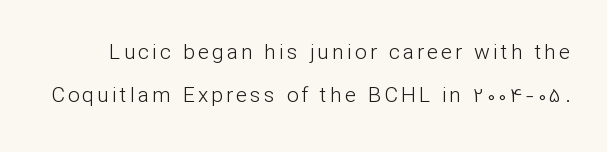
The image shows 21 px text type, upright; set loose line spacing (2.07x), not underlined.
